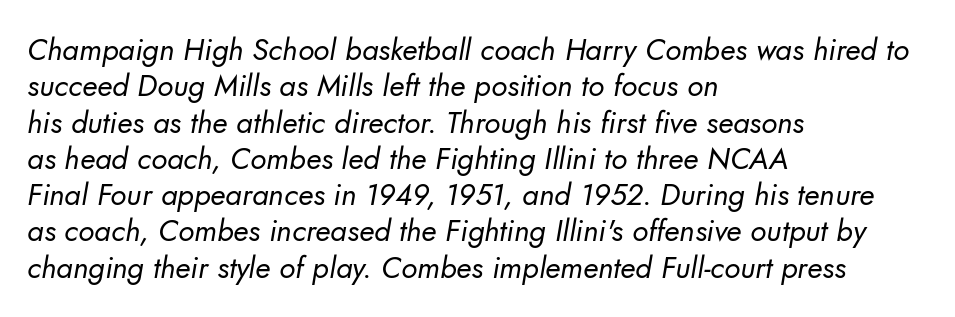
{"serif": "no", "bold": "no", "weight": "regular", "width": "normal", "stroke_contrast": "low", "x_height": "small", "monospaced": "no", "underline": "no", "align": "left", "line_spacing_ratio": 1.21, "letter_spacing": "normal", "letter_spacing_em": 0.0, "glyph_px": 30}
